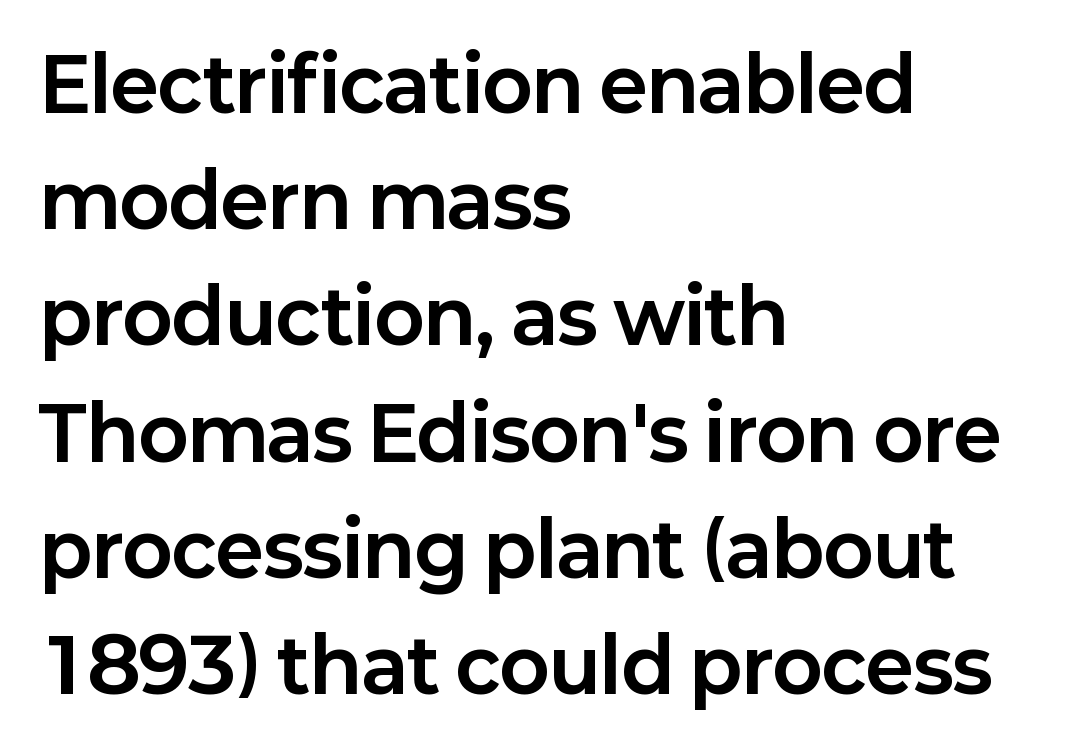
{"serif": "no", "italic": "no", "bold": "yes", "weight": "bold", "width": "normal", "stroke_contrast": "low", "x_height": "medium", "monospaced": "no", "underline": "no", "align": "left", "line_spacing": "normal", "line_spacing_ratio": 1.57, "letter_spacing": "normal", "letter_spacing_em": 0.0, "glyph_px": 74}
